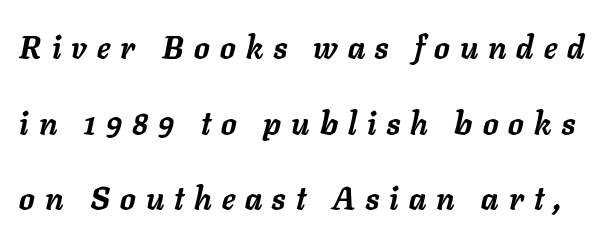
The sample has been set heavy, in full bold. The face used here is proportionally spaced, like ordinary book or web type. Compared with typical body copy, the letter spacing here is much looser. What's the leading like? Stretched, with rows far apart. The words here are not underlined. When letters slant like this, we call the style italic.
